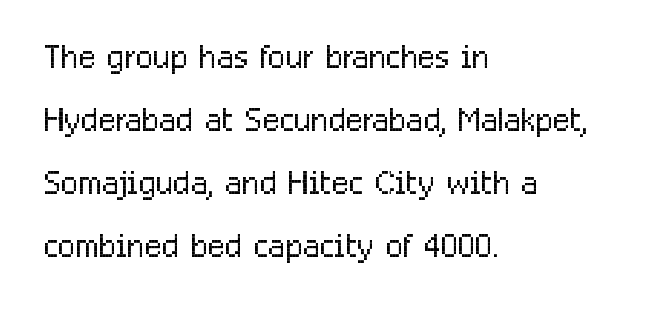
Q: Is the text bold? A: No.
Q: Is the text italic (slanted)? A: No, it is upright.
Q: Is the typeface a serif or a sans-serif typeface? A: Sans-serif.
Q: Is the text underlined? A: No.
Q: How is the paragraph aligned? A: Left-aligned.
Q: Is the spacing between letters normal or unusually wide? A: Normal.
Q: Is the spacing between lines tight, normal or loose? A: Normal.
Q: Width (condensed, normal, or wide)? A: Condensed.
Q: Stroke contrast? A: Low.
Q: x-height? A: Medium.
Q: Monospaced? A: No.
